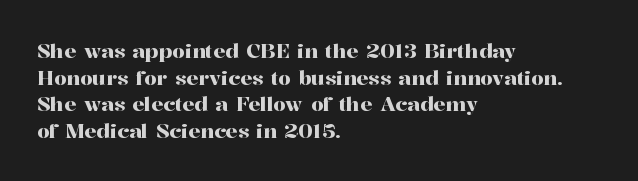
Which margin do the lines hug? The left one — the right edge is uneven. Do the letters lean? They stand straight. Students, note that the glyphs here touch the page at normal intervals. The block of text has a typical density, with ordinary space between rows. Unmarked baselines from the first word to the last.
